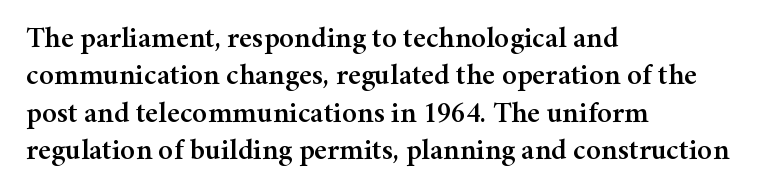
Q: Is the text italic (slanted)? A: No, it is upright.
Q: Is the typeface a serif or a sans-serif typeface? A: Serif.
Q: Is the text underlined? A: No.
Q: How is the paragraph aligned? A: Left-aligned.
Q: Is the spacing between letters normal or unusually wide? A: Normal.
Q: Is the spacing between lines tight, normal or loose? A: Normal.
Q: Width (condensed, normal, or wide)? A: Normal.
Q: Stroke contrast? A: Medium.
Q: x-height? A: Medium.
Q: Monospaced? A: No.
